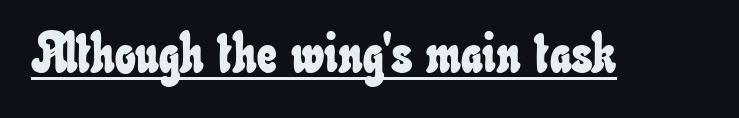
Varying glyph widths throughout — classic text-font behaviour. The rendered words wear a rule along their underside. Look at the tracking — it's just the regular setting, nothing added.
